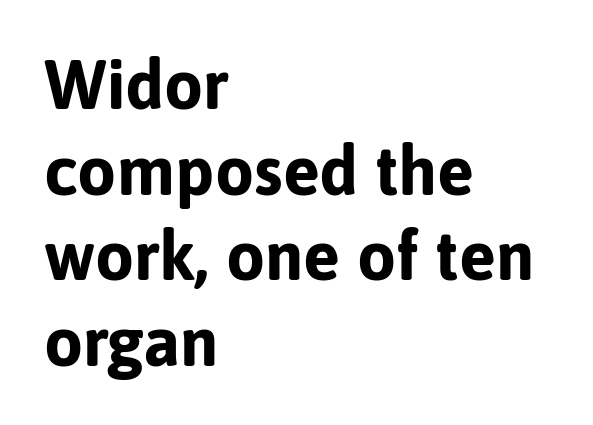
The image shows 69 px bold sans-serif type, upright; set left-aligned, line spacing 1.24x, normal letter spacing, not underlined; low stroke contrast and a medium x-height.
